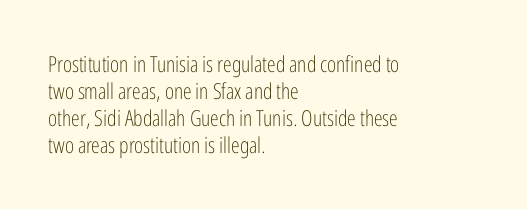
Q: Is the text bold? A: No.
Q: Is the text italic (slanted)? A: No, it is upright.
Q: Is the text underlined? A: No.
Q: How is the paragraph aligned? A: Left-aligned.
Q: Is the spacing between letters normal or unusually wide? A: Normal.
